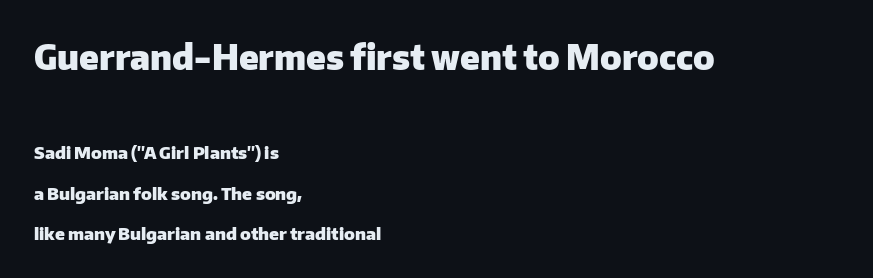
{"serif": "no", "italic": "no", "bold": "yes", "weight": "heavy", "width": "normal", "stroke_contrast": "low", "x_height": "medium", "monospaced": "no", "underline": "no", "align": "left", "line_spacing": "loose", "line_spacing_ratio": 2.36, "letter_spacing": "normal", "letter_spacing_em": 0.0, "larger_block": "first", "size_ratio": 2.0, "glyph_px": 34}
